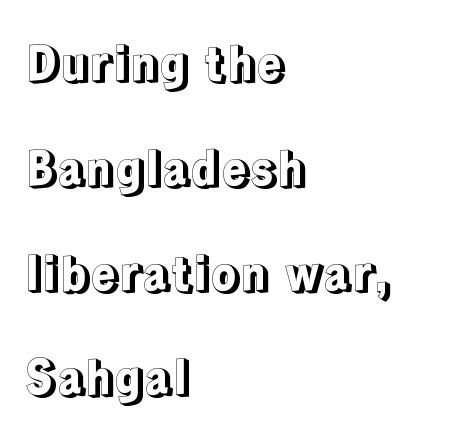
Do the characters align in a grid? No, the font is proportional. Has an underline been added? It has not. Quick note: not italic, upright. The block of text is sparse from top to bottom, with ample space between rows.
